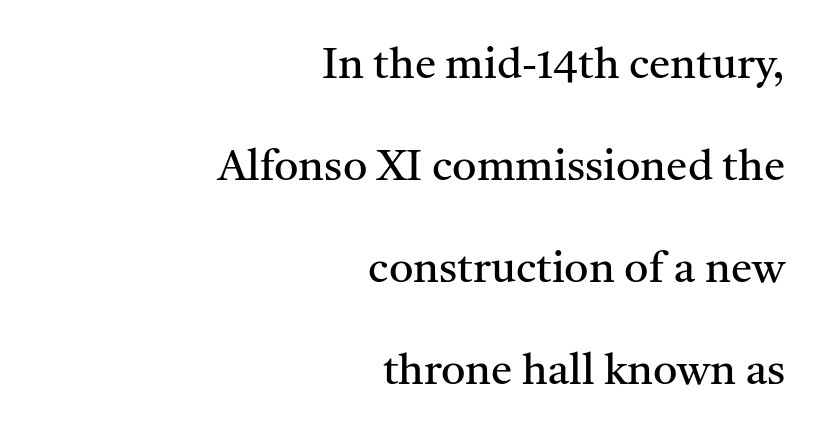
Q: Is the text bold? A: No.
Q: Is the text italic (slanted)? A: No, it is upright.
Q: Is the typeface a serif or a sans-serif typeface? A: Serif.
Q: Is the text underlined? A: No.
Q: How is the paragraph aligned? A: Right-aligned.
Q: Is the spacing between letters normal or unusually wide? A: Normal.
Q: Is the spacing between lines tight, normal or loose? A: Loose.
Q: Width (condensed, normal, or wide)? A: Normal.
Q: Stroke contrast? A: Medium.
Q: x-height? A: Medium.
Q: Monospaced? A: No.
